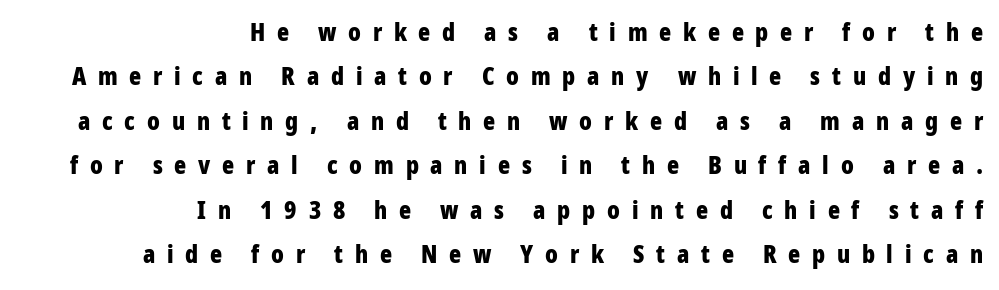
The image shows 25 px bold type, upright; set right-aligned, line spacing 1.78x, unusually wide letter spacing (+0.47 em), not underlined.
